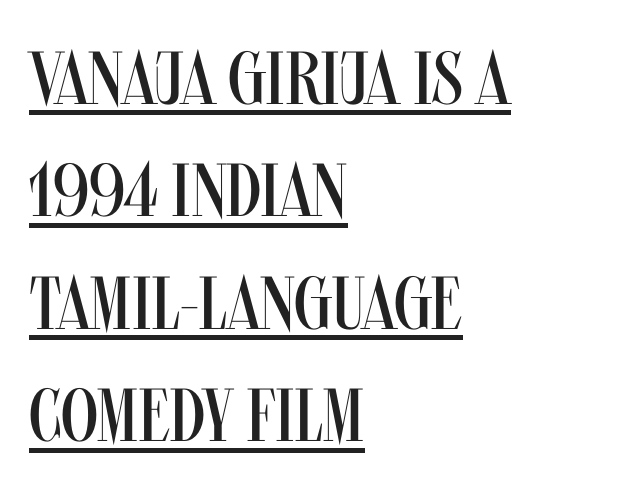
Q: Is the text bold? A: No.
Q: Is the text italic (slanted)? A: No, it is upright.
Q: Is the typeface a serif or a sans-serif typeface? A: Sans-serif.
Q: Is the text underlined? A: Yes.
Q: How is the paragraph aligned? A: Left-aligned.
Q: Is the spacing between letters normal or unusually wide? A: Normal.
Q: Is the spacing between lines tight, normal or loose? A: Normal.
Q: Width (condensed, normal, or wide)? A: Condensed.
Q: Stroke contrast? A: Medium.
Q: x-height? A: Large.
Q: Monospaced? A: No.
